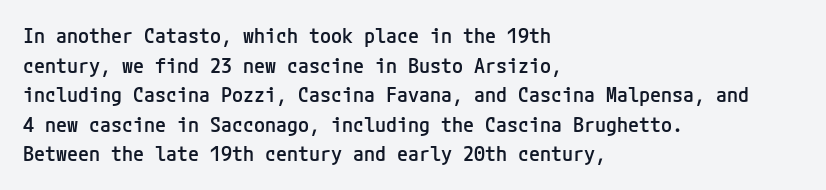
Q: Is the text bold? A: Semi-bold.
Q: Is the text italic (slanted)? A: No, it is upright.
Q: Is the text underlined? A: No.
Q: How is the paragraph aligned? A: Left-aligned.
Q: Is the spacing between letters normal or unusually wide? A: Normal.
Q: Is the spacing between lines tight, normal or loose? A: Normal.
